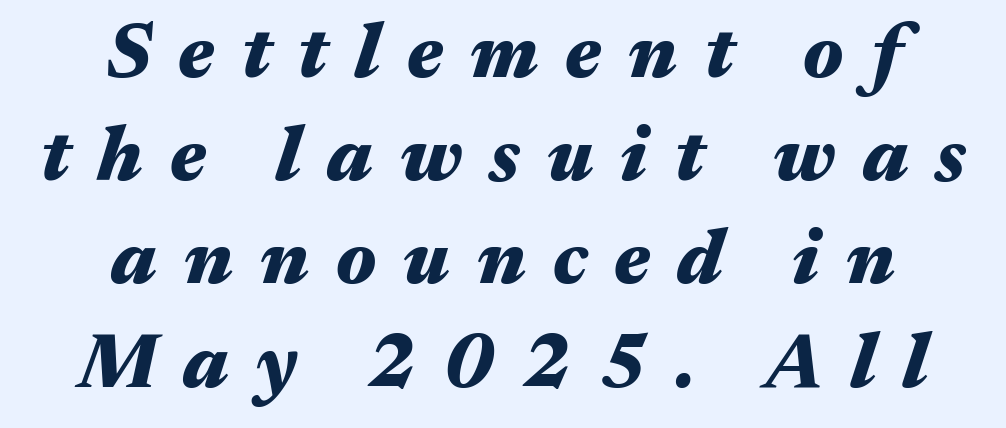
Q: Is the text bold? A: Yes.
Q: Is the text italic (slanted)? A: Yes, it leans right by about 17 degrees.
Q: Is the text underlined? A: No.
Q: How is the paragraph aligned? A: Centered.
Q: Is the spacing between letters normal or unusually wide? A: Unusually wide.
Q: Is the spacing between lines tight, normal or loose? A: Normal.
Q: Width (condensed, normal, or wide)? A: Wide.
Q: Stroke contrast? A: Medium.
Q: x-height? A: Medium.
Q: Monospaced? A: No.
